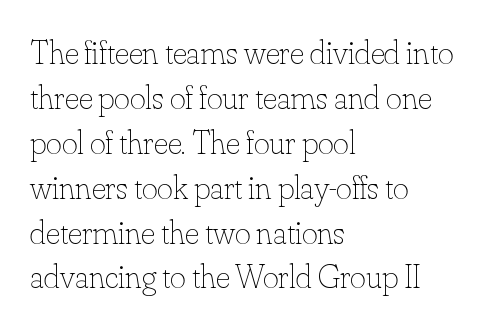
The letters stand straight up with perfectly vertical stems. Spacing verdict: proportional, widths tailored to each character. What stands out about the letter spacing? Nothing — it is the standard amount. The string is rendered with underlining switched off.
